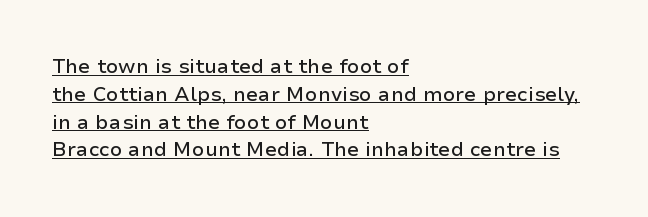
The type is set solid horizontally, with unmodified tracking. The type sits square on the baseline with zero lean. Descenders here cross a horizontal rule under the line. These lines stack with their left ends in a neat column. Evenly set lines give the paragraph a standard silhouette.
